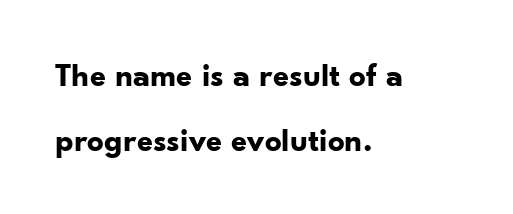
You could not count columns in this text — the font is proportionally spaced. Short note: letters normally spaced. Casual observation: everything's shoved over to the left. Has an underline been added? It has not. A typesetter would label this face a sans.
